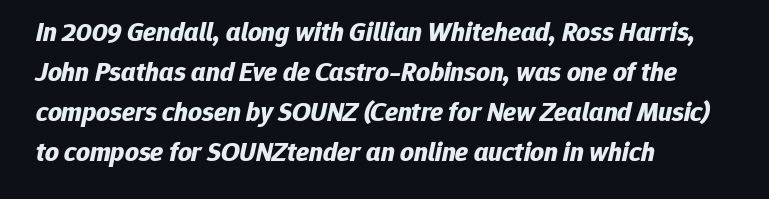
{"italic": "yes", "lean": "right", "slant_degrees": 12, "bold": "yes", "underline": "no", "align": "left", "line_spacing": "normal", "line_spacing_ratio": 1.48, "letter_spacing": "normal", "letter_spacing_em": 0.0, "glyph_px": 27}
